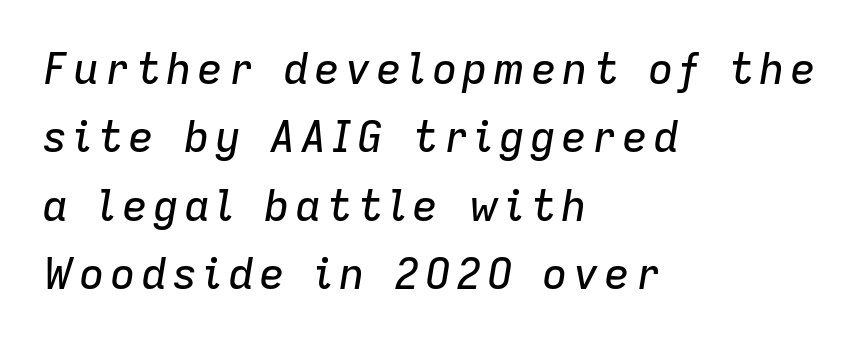
{"italic": "yes", "lean": "right", "slant_degrees": 9, "width": "normal", "stroke_contrast": "low", "x_height": "medium", "monospaced": "no", "underline": "no", "align": "left", "line_spacing": "normal", "line_spacing_ratio": 1.59, "glyph_px": 43}
